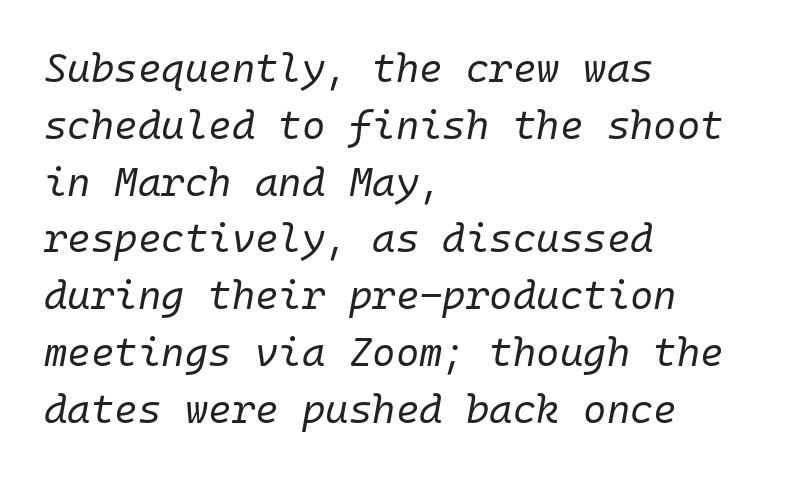
The image shows 40 px regular-weight type, italic (leaning right), monospaced; set left-aligned, normal line spacing (1.42x), normal letter spacing, not underlined; low stroke contrast and a medium x-height.
